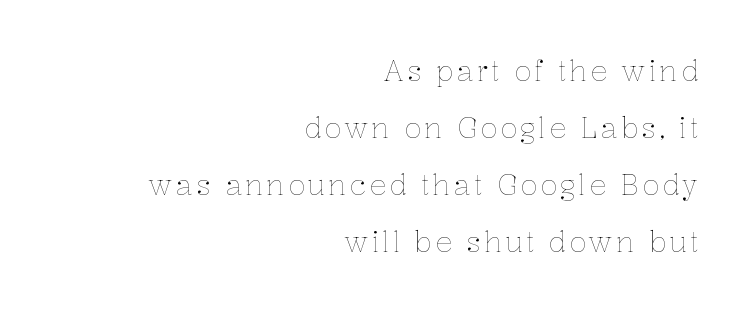
The image shows 28 px thin type, upright; set right-aligned, loose line spacing (2.04x), not underlined; low stroke contrast and a medium x-height.
